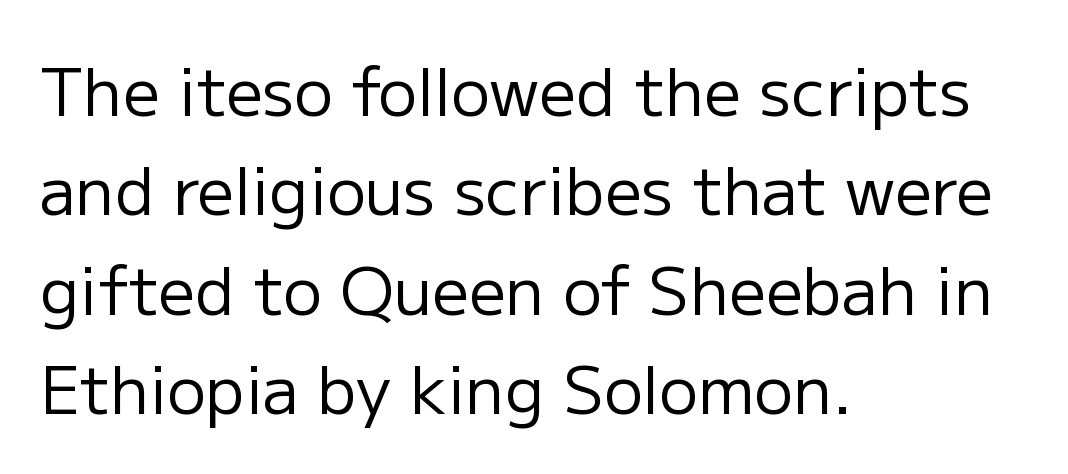
The cut favours lightness, reaching ordinary text weight at its darkest. These lines are set flush left with a ragged right edge. The typeface chosen for these lines omits serifs. The type is set solid horizontally, with unmodified tracking.
